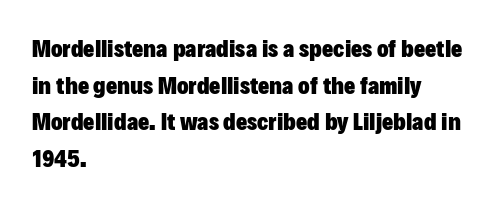
A typesetter would call this zero additional tracking. The letters stand upright; this is a roman face. Regular leading. The passage is arranged the way most books set body copy — flush left. Rule under the text: the space is simply empty. Strokes here are thick enough to call this a true bold.
